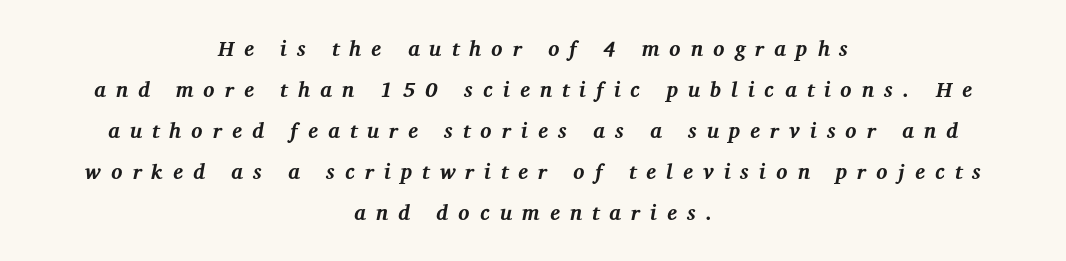
The rag falls on both sides of this text block equally. The font is running at its bold setting. The horizontal fit of the characters is loose and conspicuously gappy. Style check: oblique. Vertical spacing — loose. Words float on clear page, feet unadorned.
